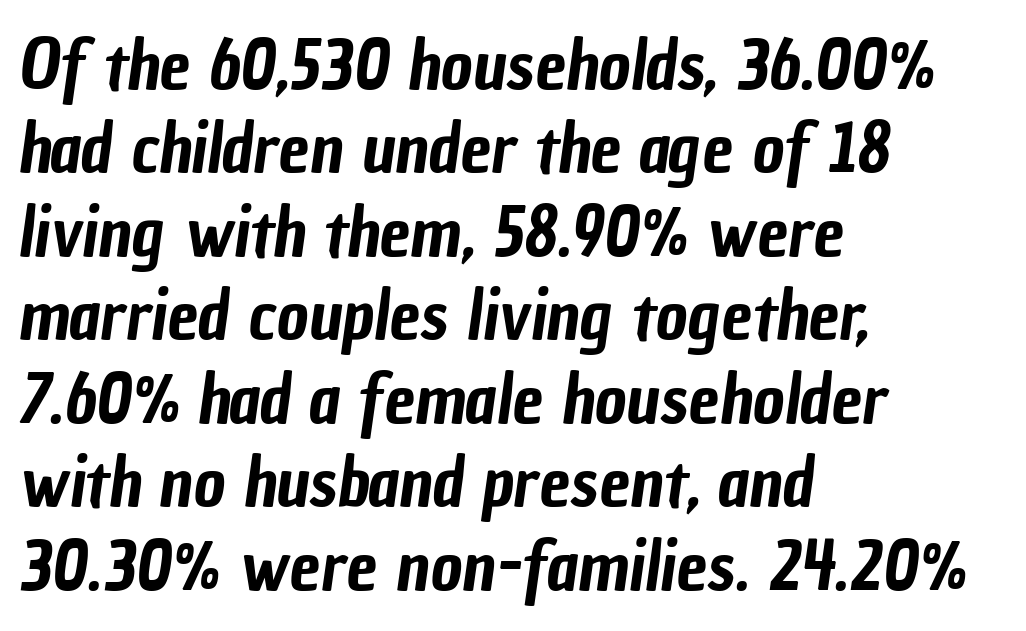
No feet cap the strokes, marking this as sans-serif type. Do the characters align in a grid? No, the font is proportional. There is no visible air inserted between adjacent glyphs. Where is the straight margin? On the left.
